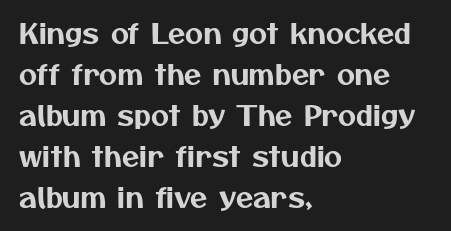
Q: Is the typeface a serif or a sans-serif typeface? A: Sans-serif.
Q: Is the text underlined? A: No.
Q: How is the paragraph aligned? A: Left-aligned.
Q: Is the spacing between letters normal or unusually wide? A: Normal.
Q: Is the spacing between lines tight, normal or loose? A: Normal.
Q: Width (condensed, normal, or wide)? A: Normal.
Q: Stroke contrast? A: Medium.
Q: x-height? A: Medium.
Q: Monospaced? A: No.
